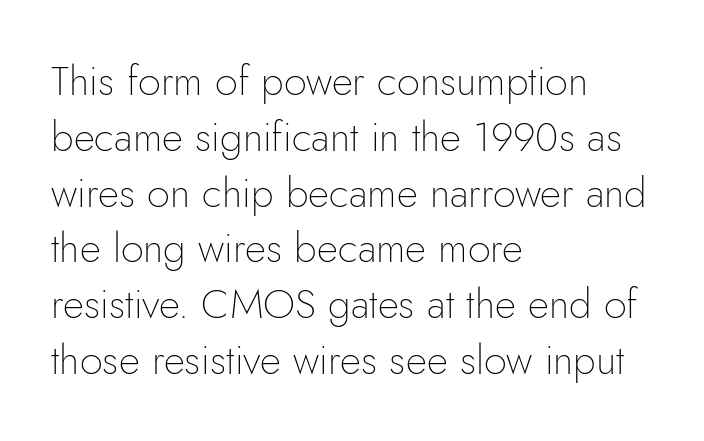
The image shows 41 px thin sans-serif type, upright; set left-aligned, normal line spacing (1.36x), normal letter spacing, not underlined; low stroke contrast and a small x-height.
